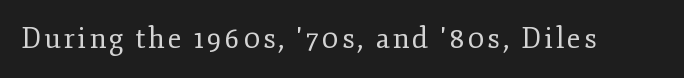
The image shows 28 px regular-weight serif type, upright; set not underlined; low stroke contrast and a small x-height.
